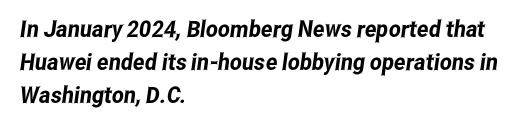
{"underline": "no", "align": "left", "line_spacing": "normal", "line_spacing_ratio": 1.43, "letter_spacing": "normal", "letter_spacing_em": 0.0, "glyph_px": 23}
